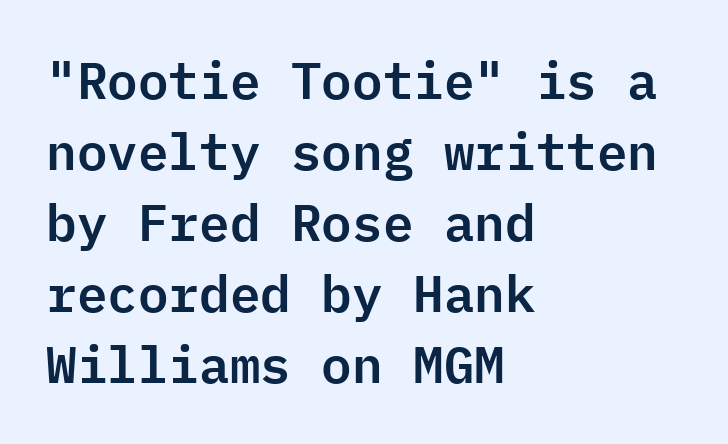
Q: Is the text italic (slanted)? A: No, it is upright.
Q: Is the typeface a serif or a sans-serif typeface? A: Sans-serif.
Q: Is the text underlined? A: No.
Q: How is the paragraph aligned? A: Left-aligned.
Q: Is the spacing between letters normal or unusually wide? A: Normal.
Q: Is the spacing between lines tight, normal or loose? A: Normal.
Q: Width (condensed, normal, or wide)? A: Normal.
Q: Stroke contrast? A: Low.
Q: x-height? A: Medium.
Q: Monospaced? A: Yes.
